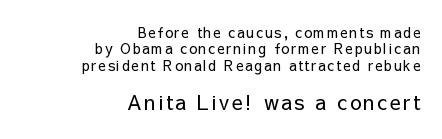
{"italic": "no", "bold": "no", "underline": "no", "align": "right", "line_spacing_ratio": 1.17, "larger_block": "second", "size_ratio": 1.43, "glyph_px": 20}
